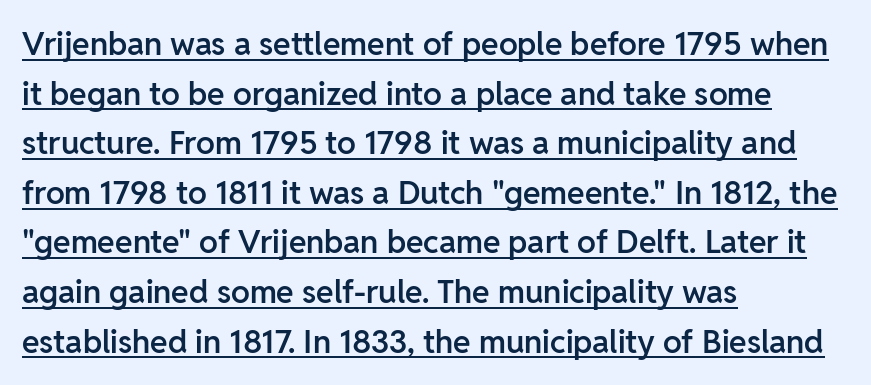
{"serif": "no", "italic": "no", "bold": "semi", "weight": "semibold", "width": "normal", "stroke_contrast": "low", "x_height": "medium", "monospaced": "no", "underline": "yes", "align": "left", "line_spacing": "normal", "line_spacing_ratio": 1.55, "letter_spacing": "normal", "letter_spacing_em": 0.0, "glyph_px": 32}
